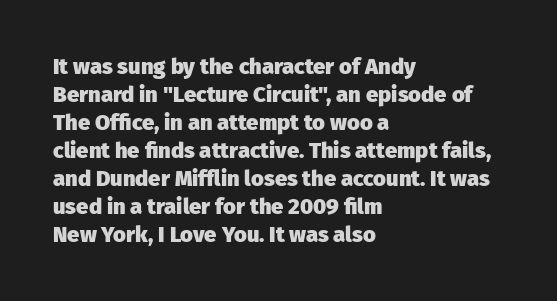
{"italic": "no", "bold": "yes", "underline": "no", "align": "left", "line_spacing": "normal", "line_spacing_ratio": 1.27, "letter_spacing": "normal", "letter_spacing_em": 0.0, "glyph_px": 22}
